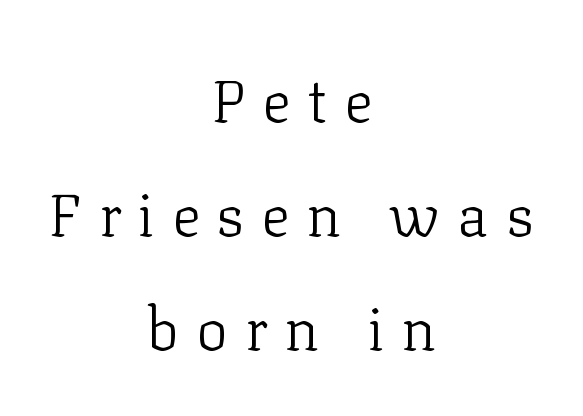
The image shows 60 px light serif type, upright; set centered, loose line spacing (1.9x), unusually wide letter spacing (+0.28 em), not underlined; low stroke contrast and a medium x-height.
